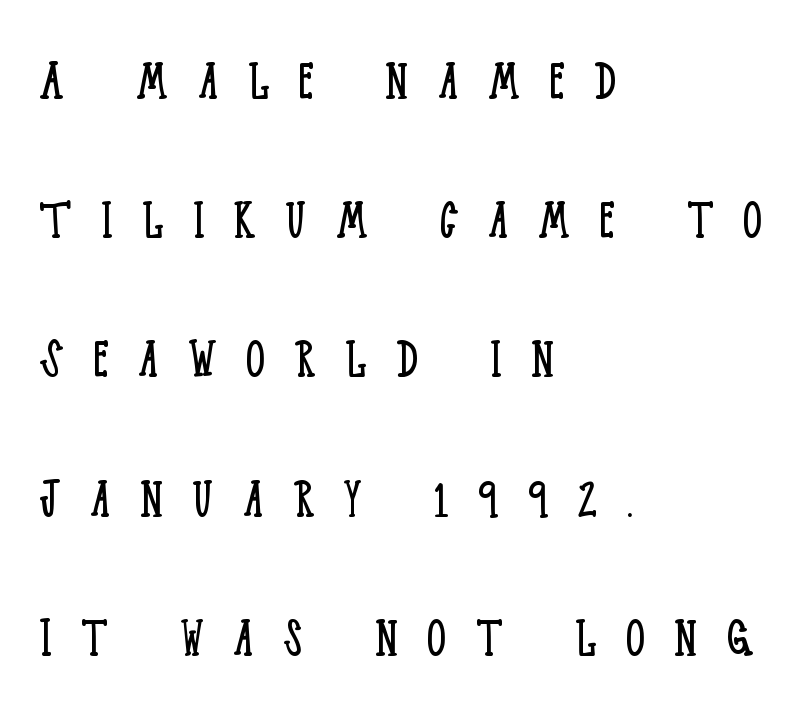
The image shows 60 px light, condensed serif type, upright; set left-aligned, loose line spacing (2.32x), unusually wide letter spacing (+0.49 em), not underlined; low stroke contrast and a large x-height.
